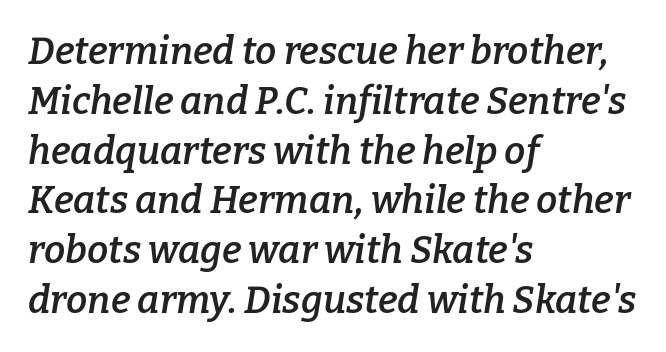
The image shows 38 px semibold serif type, italic (leaning right); set left-aligned, normal line spacing (1.31x), normal letter spacing, not underlined; low stroke contrast and a medium x-height.
